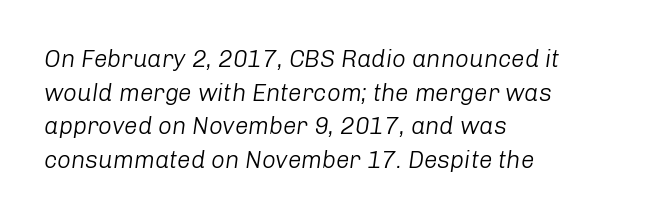
The image shows 24 px text type, italic (leaning right); set left-aligned, normal line spacing (1.4x), normal letter spacing, not underlined.
